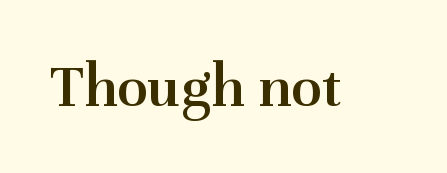
Q: Is the text bold? A: Semi-bold.
Q: Is the text italic (slanted)? A: No, it is upright.
Q: Is the typeface a serif or a sans-serif typeface? A: Serif.
Q: Is the text underlined? A: No.
Q: Is the spacing between letters normal or unusually wide? A: Normal.
Q: Width (condensed, normal, or wide)? A: Normal.
Q: Stroke contrast? A: Medium.
Q: x-height? A: Medium.
Q: Monospaced? A: No.
